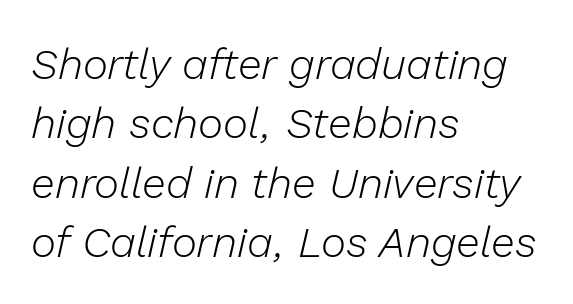
The image shows 43 px light type, italic (leaning right); set left-aligned, normal line spacing (1.38x), normal letter spacing, not underlined; low stroke contrast and a medium x-height.
